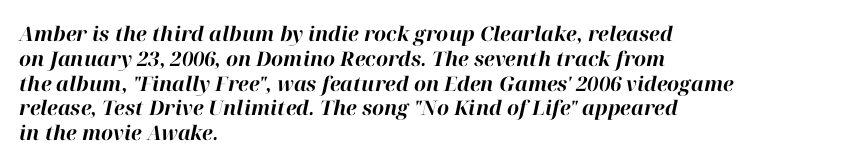
{"italic": "yes", "lean": "right", "slant_degrees": 12, "bold": "yes", "underline": "no", "align": "left", "line_spacing_ratio": 1.24, "letter_spacing": "normal", "letter_spacing_em": 0.0, "glyph_px": 20}
